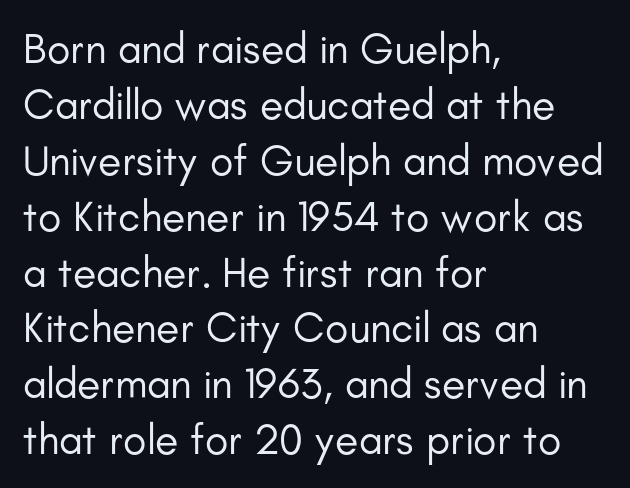
Only glyphs here, with clear space below each row. The passage shown is typed in a proportional face where columns would drift. Words appear dense and cohesive because spacing is normal. No feet cap the strokes, marking this as sans-serif type. This sample keeps an unexceptional amount of space between lines. These lines were composed using upright roman letters.
